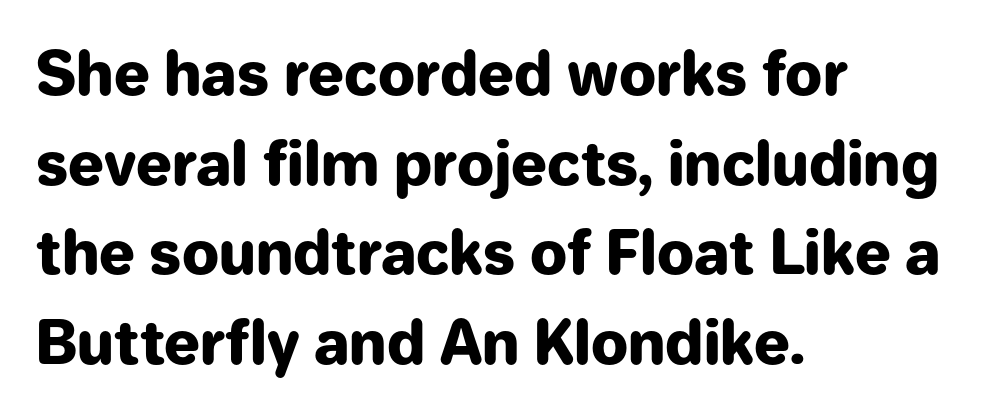
Q: Is the text bold? A: Yes.
Q: Is the text italic (slanted)? A: No, it is upright.
Q: Is the typeface a serif or a sans-serif typeface? A: Sans-serif.
Q: Is the text underlined? A: No.
Q: How is the paragraph aligned? A: Left-aligned.
Q: Is the spacing between letters normal or unusually wide? A: Normal.
Q: Is the spacing between lines tight, normal or loose? A: Normal.
Q: Width (condensed, normal, or wide)? A: Normal.
Q: Stroke contrast? A: Low.
Q: x-height? A: Medium.
Q: Monospaced? A: No.
